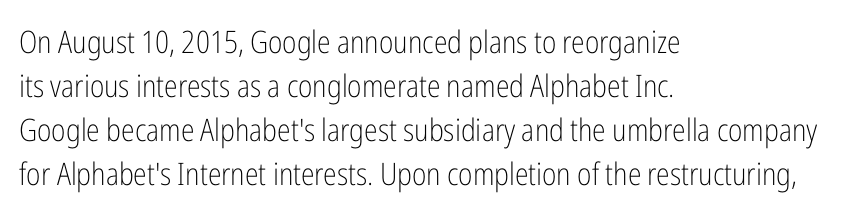
{"serif": "no", "italic": "no", "bold": "no", "weight": "light", "width": "condensed", "stroke_contrast": "low", "x_height": "medium", "monospaced": "no", "underline": "no", "align": "left", "line_spacing": "normal", "line_spacing_ratio": 1.42, "letter_spacing": "normal", "letter_spacing_em": 0.0, "glyph_px": 31}
